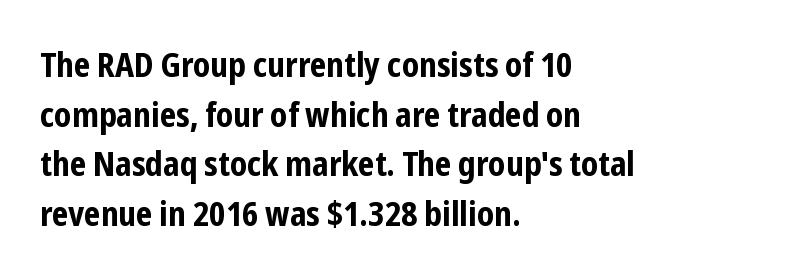
Q: Is the text bold? A: Yes.
Q: Is the text italic (slanted)? A: No, it is upright.
Q: Is the typeface a serif or a sans-serif typeface? A: Sans-serif.
Q: Is the text underlined? A: No.
Q: How is the paragraph aligned? A: Left-aligned.
Q: Is the spacing between letters normal or unusually wide? A: Normal.
Q: Is the spacing between lines tight, normal or loose? A: Normal.
Q: Width (condensed, normal, or wide)? A: Condensed.
Q: Stroke contrast? A: Low.
Q: x-height? A: Medium.
Q: Monospaced? A: No.
